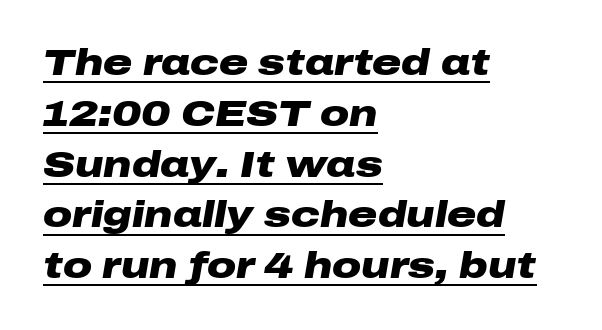
{"italic": "yes", "lean": "right", "slant_degrees": 10, "bold": "yes", "weight": "heavy", "width": "wide", "stroke_contrast": "low", "x_height": "medium", "monospaced": "no", "underline": "yes", "align": "left", "line_spacing": "normal", "line_spacing_ratio": 1.41, "letter_spacing": "normal", "letter_spacing_em": 0.0, "glyph_px": 36}
